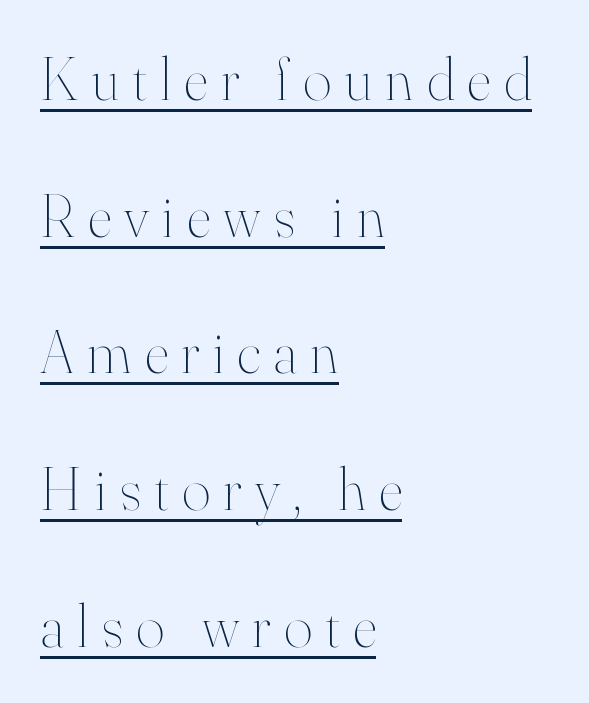
Note the varied advance widths — an 'i' is clearly narrower than an 'm'. Someone cranked the tracking dial way up on this one. This is the regular roman posture of the typeface. Heft: none added — not bold. In designer terms, the underline attribute is active on this setting.
